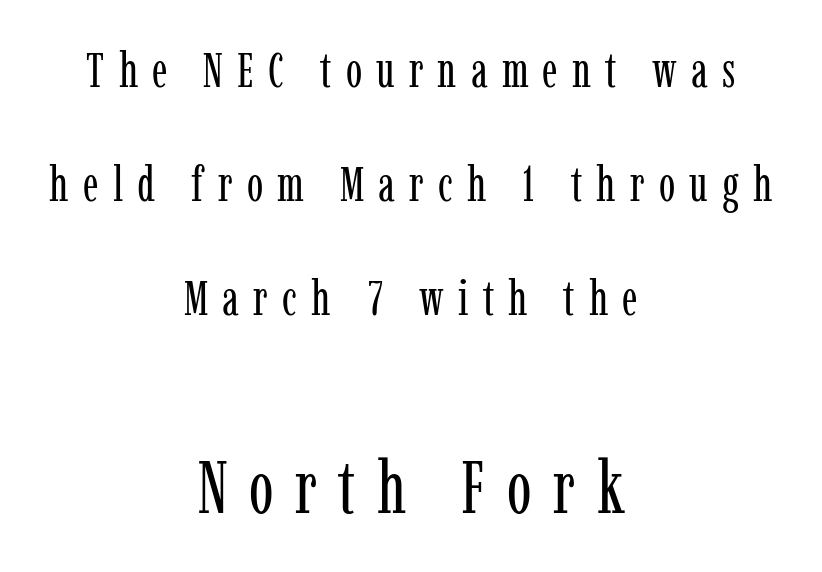
The typography opts for an upright posture over an oblique one. If you measured baseline to baseline, you'd find a long distance. There is plenty of visible air inserted between adjacent glyphs. Words float on clear page, feet unadorned. Short and long lines alike share a common midpoint. The rendering uses natural spacing where letterforms have individual widths.
